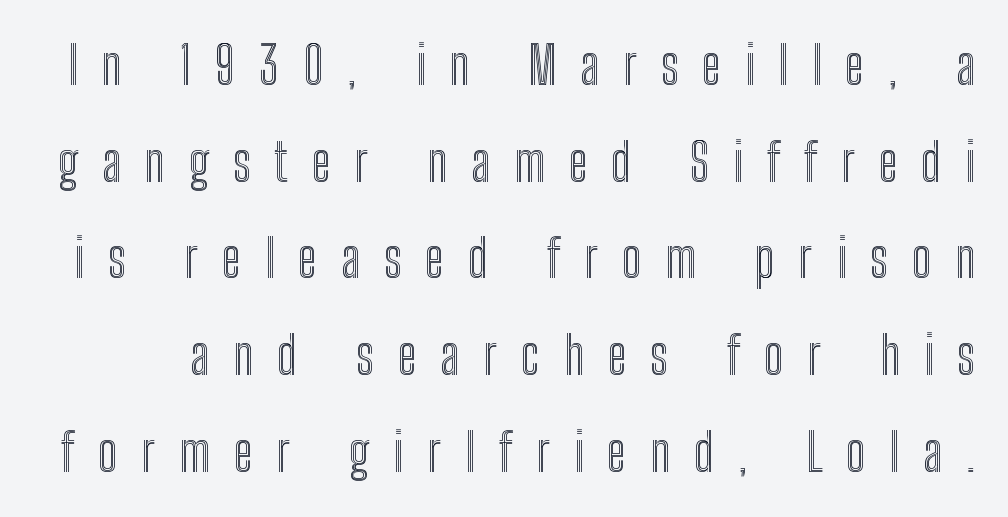
The image shows 52 px condensed type, upright; set line spacing 1.86x, unusually wide letter spacing (+0.46 em), not underlined; a medium x-height.
